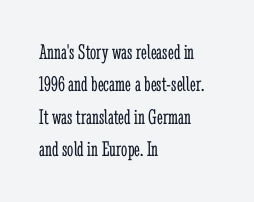
{"italic": "no", "bold": "no", "underline": "no", "align": "left", "line_spacing": "normal", "line_spacing_ratio": 1.47, "letter_spacing": "normal", "letter_spacing_em": 0.0, "glyph_px": 22}
